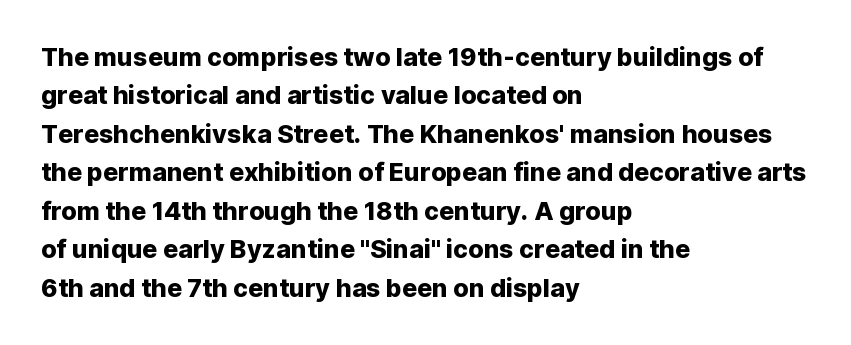
The image shows 25 px text type, upright; set left-aligned, normal line spacing (1.54x), normal letter spacing, not underlined.
